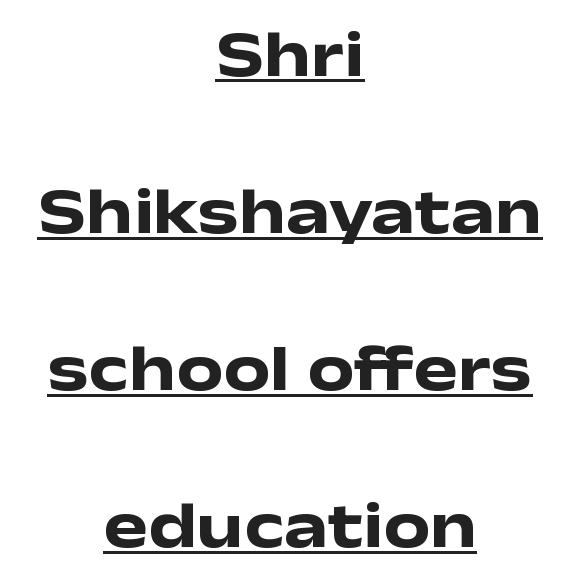
The image shows 66 px heavy, wide sans-serif type, upright; set centered, loose line spacing (2.38x), normal letter spacing, underlined; low stroke contrast and a medium x-height.
